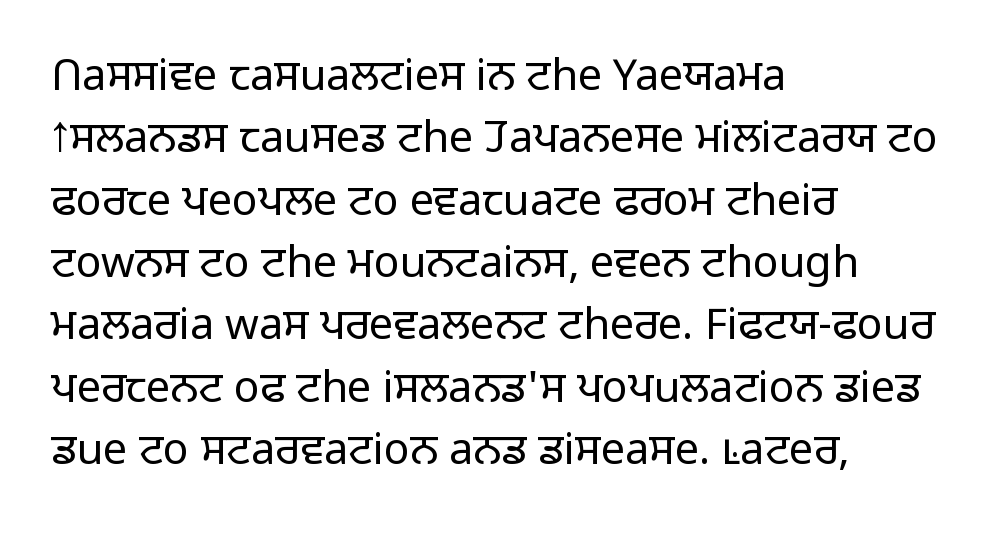
Q: Is the text bold? A: No.
Q: Is the text italic (slanted)? A: No, it is upright.
Q: Is the typeface a serif or a sans-serif typeface? A: Sans-serif.
Q: Is the text underlined? A: No.
Q: How is the paragraph aligned? A: Left-aligned.
Q: Is the spacing between letters normal or unusually wide? A: Normal.
Q: Is the spacing between lines tight, normal or loose? A: Normal.
Q: Width (condensed, normal, or wide)? A: Normal.
Q: Stroke contrast? A: Low.
Q: x-height? A: Medium.
Q: Monospaced? A: No.
